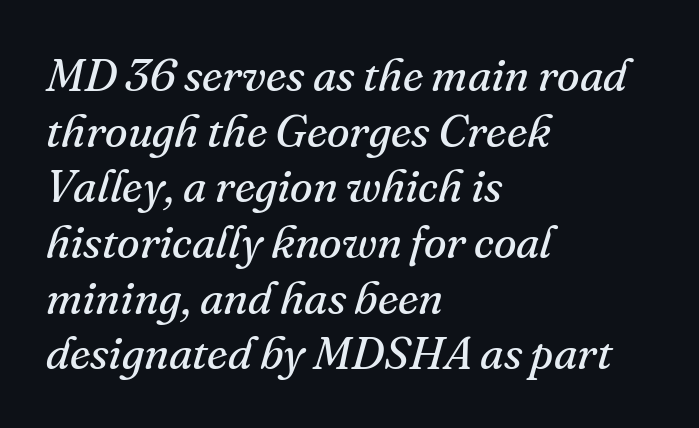
{"serif": "yes", "italic": "yes", "lean": "right", "slant_degrees": 16, "bold": "no", "weight": "regular", "width": "normal", "stroke_contrast": "medium", "x_height": "small", "monospaced": "no", "underline": "no", "align": "left", "line_spacing_ratio": 1.21, "letter_spacing": "normal", "letter_spacing_em": 0.0, "glyph_px": 46}
